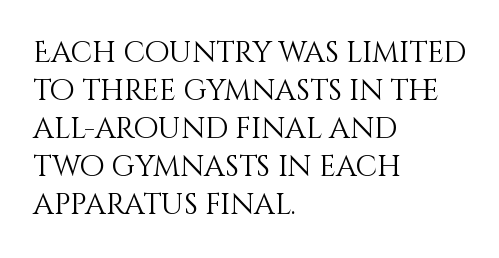
The image shows 29 px light type, upright; set left-aligned, normal line spacing (1.31x), normal letter spacing, not underlined; medium stroke contrast and a large x-height.
